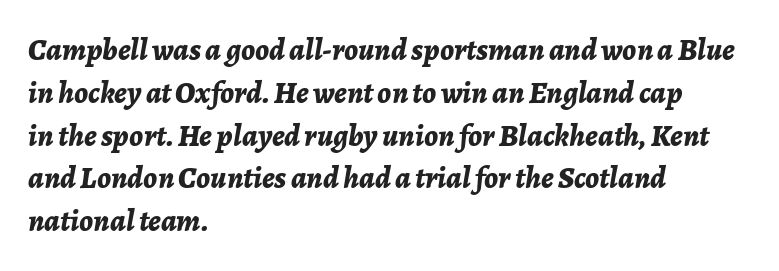
Q: Is the text bold? A: Yes.
Q: Is the text italic (slanted)? A: Yes, it leans right by about 7 degrees.
Q: Is the text underlined? A: No.
Q: How is the paragraph aligned? A: Left-aligned.
Q: Is the spacing between letters normal or unusually wide? A: Normal.
Q: Is the spacing between lines tight, normal or loose? A: Normal.
Q: Width (condensed, normal, or wide)? A: Normal.
Q: Stroke contrast? A: Low.
Q: x-height? A: Medium.
Q: Monospaced? A: No.
